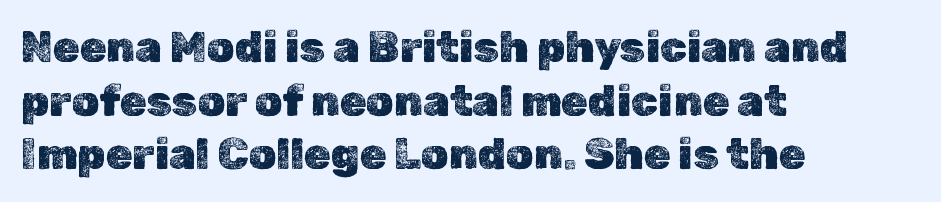
{"italic": "no", "width": "normal", "x_height": "medium", "monospaced": "no", "underline": "no", "align": "left", "line_spacing": "normal", "line_spacing_ratio": 1.25, "letter_spacing": "normal", "letter_spacing_em": 0.0, "glyph_px": 43}
